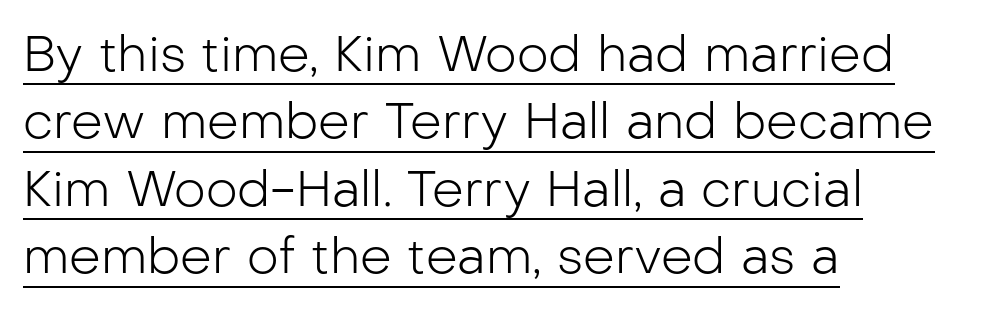
The image shows 50 px light sans-serif type, upright; set left-aligned, normal line spacing (1.35x), normal letter spacing, underlined; low stroke contrast and a medium x-height.
